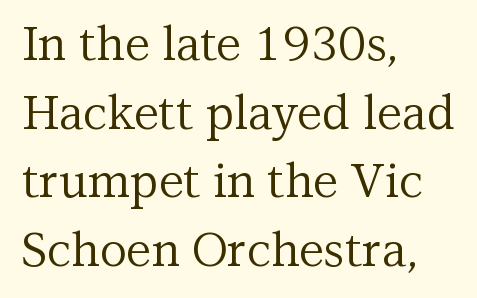
Q: Is the text bold? A: No.
Q: Is the text italic (slanted)? A: No, it is upright.
Q: Is the typeface a serif or a sans-serif typeface? A: Serif.
Q: Is the text underlined? A: No.
Q: How is the paragraph aligned? A: Left-aligned.
Q: Is the spacing between letters normal or unusually wide? A: Normal.
Q: Is the spacing between lines tight, normal or loose? A: Normal.
Q: Width (condensed, normal, or wide)? A: Normal.
Q: Stroke contrast? A: Medium.
Q: x-height? A: Medium.
Q: Monospaced? A: No.
